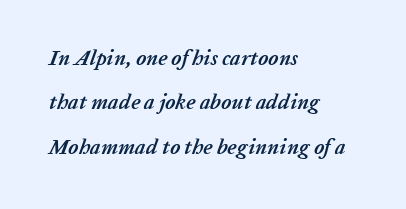
Q: Is the text bold? A: Yes.
Q: Is the text italic (slanted)? A: Yes, it leans right by about 20 degrees.
Q: Is the text underlined? A: No.
Q: How is the paragraph aligned? A: Left-aligned.
Q: Is the spacing between letters normal or unusually wide? A: Normal.
Q: Is the spacing between lines tight, normal or loose? A: Loose.
